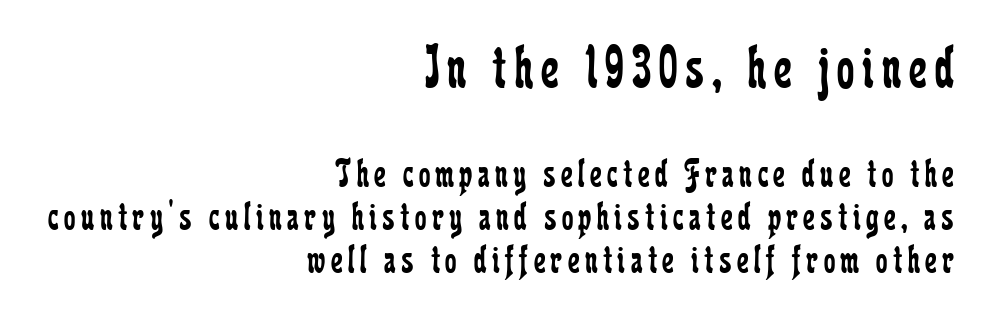
The image shows 62 px regular-weight, condensed serif type, upright; set right-aligned, tight line spacing (1.05x), not underlined; the first (top) block is 1.51x larger; low stroke contrast and a medium x-height.
